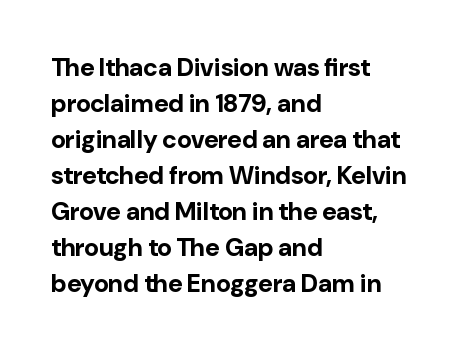
Nope, not italic — everything's standing straight. A normal amount of white space separates one row of letters from the next. Pretty heavy lettering here — definitely bold. Line starts are locked; line ends wander. Tracking here is standard; glyphs follow each other at the usual distance. Decoration check: the copy has no underline.
